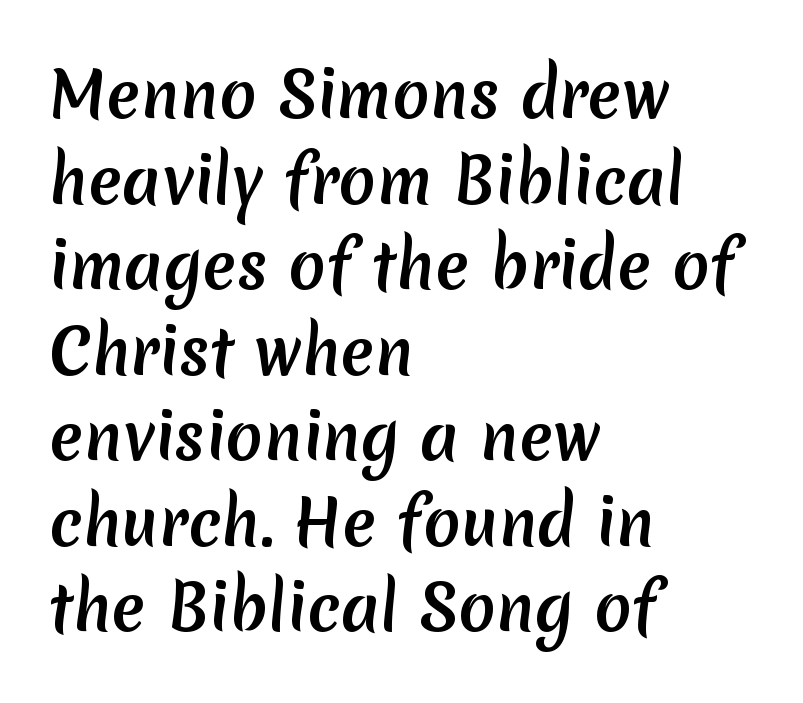
{"serif": "no", "width": "normal", "stroke_contrast": "medium", "x_height": "medium", "monospaced": "no", "underline": "no", "align": "left", "line_spacing": "normal", "line_spacing_ratio": 1.38, "letter_spacing": "normal", "letter_spacing_em": 0.0, "glyph_px": 62}
